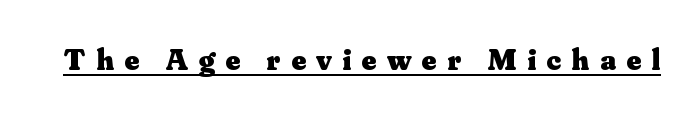
The image shows 31 px heavy serif type, upright; set unusually wide letter spacing (+0.34 em), underlined; medium stroke contrast and a small x-height.
